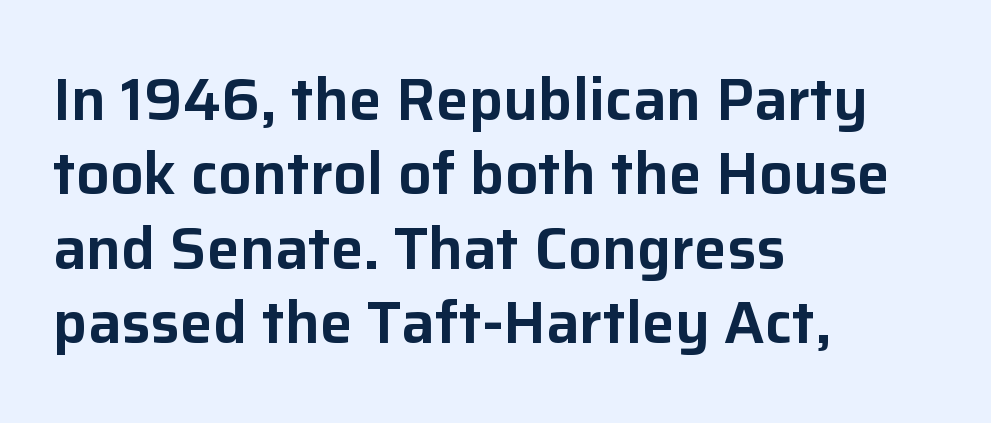
{"serif": "no", "italic": "no", "width": "normal", "stroke_contrast": "low", "x_height": "medium", "monospaced": "no", "underline": "no", "align": "left", "line_spacing": "normal", "line_spacing_ratio": 1.26, "letter_spacing": "normal", "letter_spacing_em": 0.0, "glyph_px": 59}
